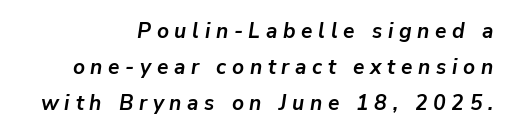
These lines have a slow, spaced-out rhythm from letter to letter. Set as a true bold cut, around the 700 mark. Check under the words: just untouched page. The face used here has a pronounced slope to its letters. The setting favours the right margin, as signatures and pull-quotes sometimes do.
